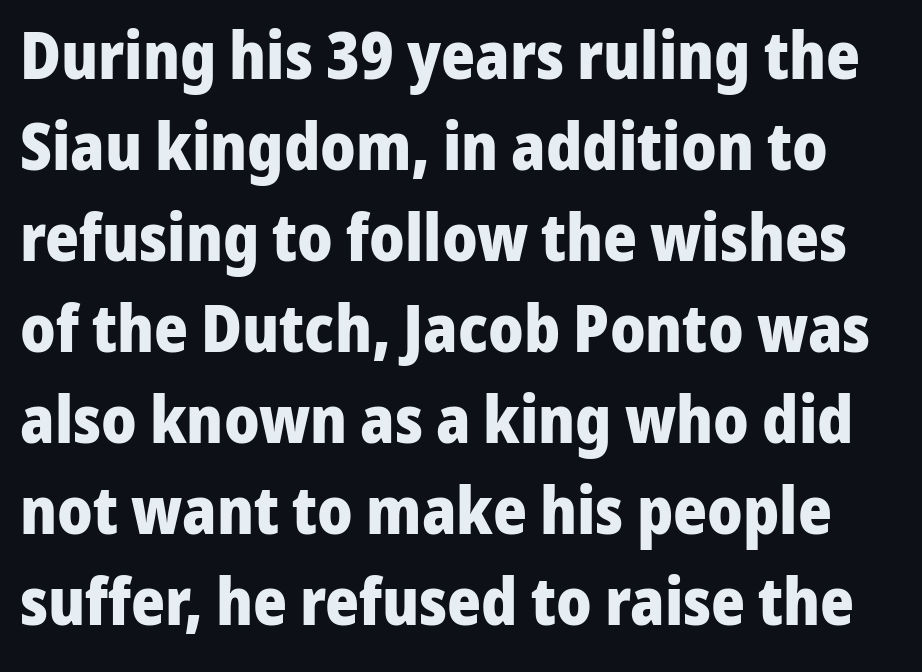
The image shows 65 px heavy sans-serif type, upright; set normal line spacing (1.4x), normal letter spacing, not underlined; low stroke contrast and a medium x-height.
